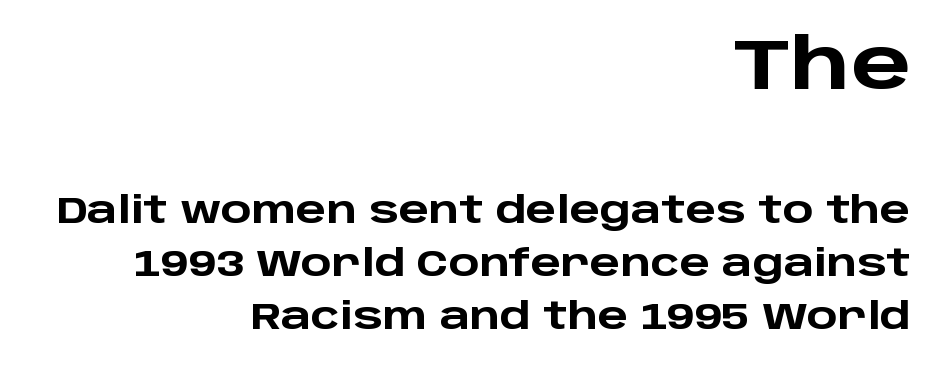
{"serif": "no", "italic": "no", "bold": "yes", "weight": "heavy", "width": "wide", "stroke_contrast": "low", "x_height": "large", "monospaced": "no", "underline": "no", "align": "right", "line_spacing": "normal", "line_spacing_ratio": 1.48, "letter_spacing": "normal", "letter_spacing_em": 0.0, "larger_block": "first", "size_ratio": 1.97, "glyph_px": 71}
